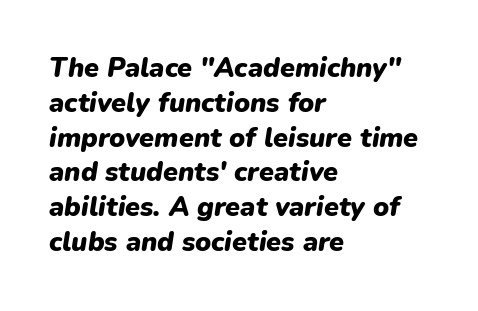
Q: Is the text bold? A: Yes.
Q: Is the text italic (slanted)? A: Yes, it leans right by about 9 degrees.
Q: Is the text underlined? A: No.
Q: How is the paragraph aligned? A: Left-aligned.
Q: Is the spacing between letters normal or unusually wide? A: Normal.
Q: Is the spacing between lines tight, normal or loose? A: Normal.
